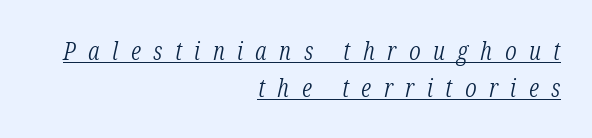
The image shows 26 px text type, italic (leaning right); set right-aligned, normal line spacing (1.44x), unusually wide letter spacing (+0.48 em), underlined.
